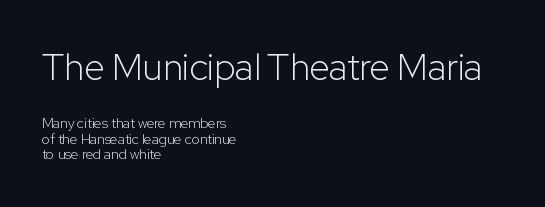
{"serif": "no", "italic": "no", "bold": "no", "weight": "light", "width": "normal", "stroke_contrast": "low", "x_height": "medium", "monospaced": "no", "underline": "no", "align": "left", "line_spacing": "tight", "line_spacing_ratio": 1.12, "letter_spacing": "normal", "letter_spacing_em": 0.0, "larger_block": "first", "size_ratio": 2.64, "glyph_px": 37}
